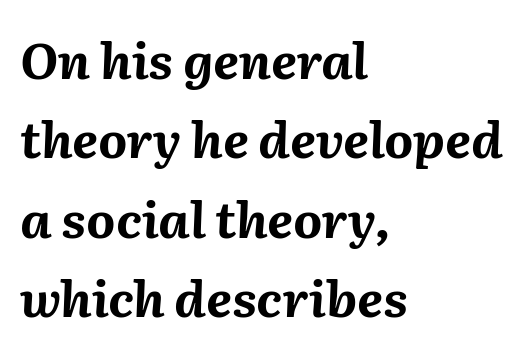
The image shows 50 px bold type, italic (leaning right); set left-aligned, normal line spacing (1.59x), normal letter spacing, not underlined; medium stroke contrast and a medium x-height.
